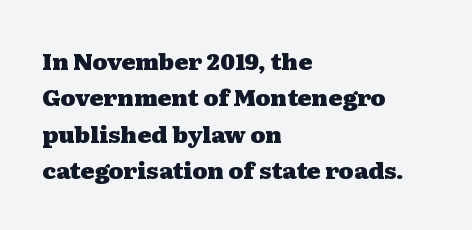
{"italic": "no", "bold": "yes", "underline": "no", "align": "left", "line_spacing": "normal", "line_spacing_ratio": 1.58, "letter_spacing": "normal", "letter_spacing_em": 0.0, "glyph_px": 23}
